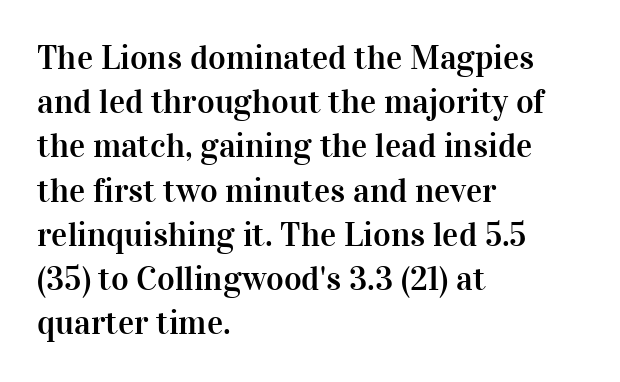
The image shows 34 px serif type, upright; set left-aligned, normal line spacing (1.3x), normal letter spacing, not underlined; high stroke contrast and a medium x-height.
